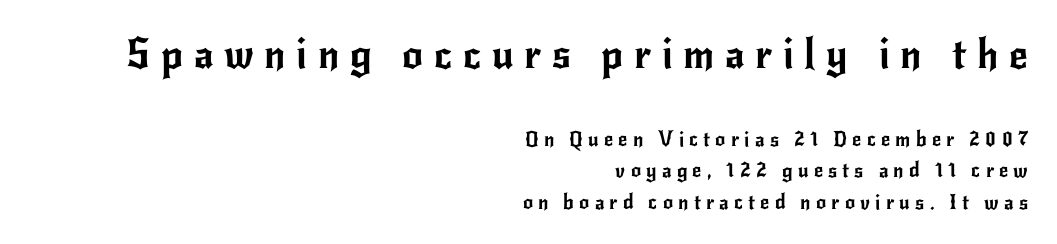
Q: Is the text italic (slanted)? A: No, it is upright.
Q: Is the typeface a serif or a sans-serif typeface? A: Sans-serif.
Q: Is the text underlined? A: No.
Q: How is the paragraph aligned? A: Right-aligned.
Q: Is the spacing between letters normal or unusually wide? A: Unusually wide.
Q: Is the spacing between lines tight, normal or loose? A: Normal.
Q: Which block of text is set in a larger size, the first (top) or the second (bottom)? A: The first (top) one.
Q: Width (condensed, normal, or wide)? A: Normal.
Q: Stroke contrast? A: Low.
Q: x-height? A: Small.
Q: Monospaced? A: No.
